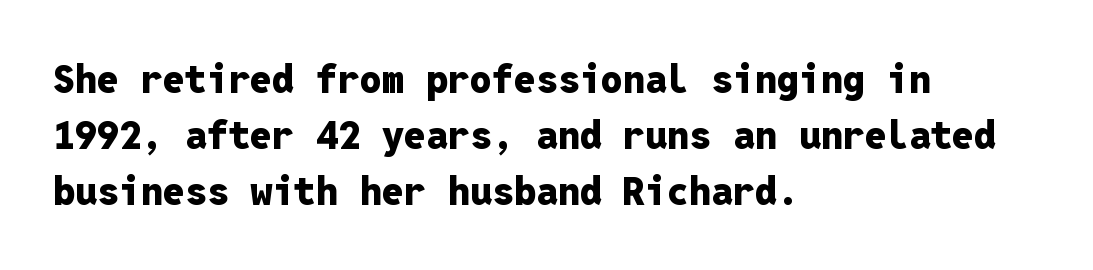
{"serif": "no", "italic": "no", "bold": "yes", "weight": "heavy", "width": "normal", "stroke_contrast": "low", "x_height": "medium", "monospaced": "yes", "underline": "no", "align": "left", "line_spacing": "normal", "line_spacing_ratio": 1.43, "letter_spacing": "normal", "letter_spacing_em": 0.0, "glyph_px": 39}
